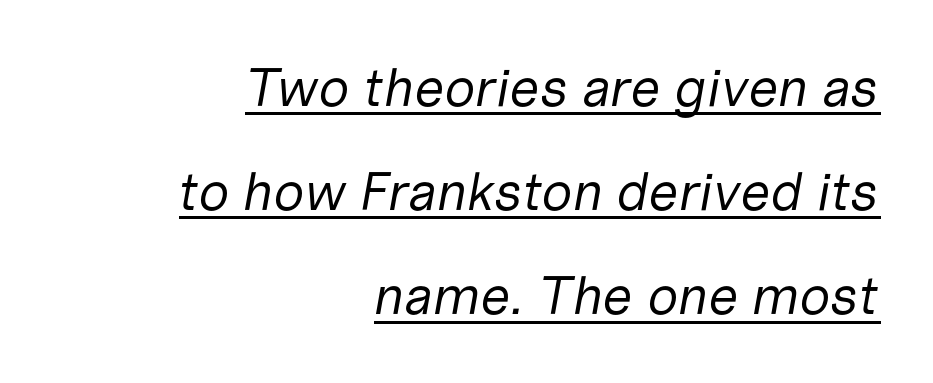
Q: Is the text bold? A: No.
Q: Is the text italic (slanted)? A: Yes, it leans right by about 10 degrees.
Q: Is the text underlined? A: Yes.
Q: How is the paragraph aligned? A: Right-aligned.
Q: Is the spacing between letters normal or unusually wide? A: Normal.
Q: Is the spacing between lines tight, normal or loose? A: Loose.
Q: Width (condensed, normal, or wide)? A: Normal.
Q: Stroke contrast? A: Low.
Q: x-height? A: Medium.
Q: Monospaced? A: No.
